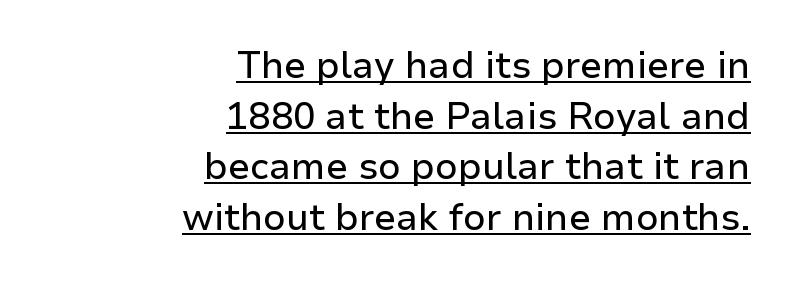
The image shows 37 px sans-serif type, upright; set right-aligned, normal line spacing (1.37x), normal letter spacing, underlined; low stroke contrast and a medium x-height.
